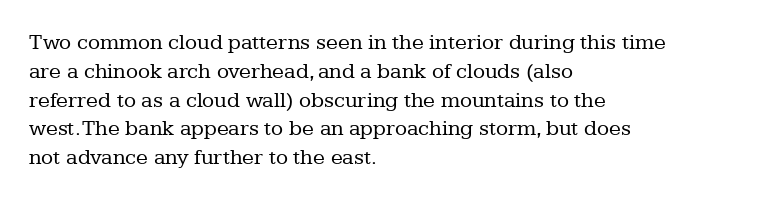
The image shows 22 px text type, upright; set left-aligned, normal line spacing (1.31x), normal letter spacing, not underlined.
